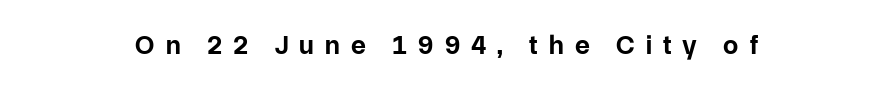
The letters stand straight up with perfectly vertical stems. Which margin do the lines hug? Neither — every line sits in the middle. Letters rest on an invisible, unmarked baseline. The face used here has the dense, thick strokes of a bold. The letterforms stand isolated, each surrounded by extra space.
